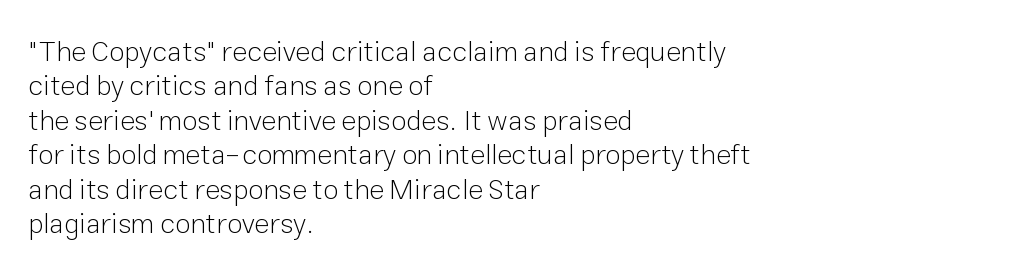
{"serif": "no", "italic": "no", "bold": "no", "weight": "light", "width": "normal", "stroke_contrast": "low", "x_height": "medium", "monospaced": "no", "underline": "no", "align": "left", "line_spacing_ratio": 1.23, "letter_spacing": "normal", "letter_spacing_em": 0.0, "glyph_px": 28}
